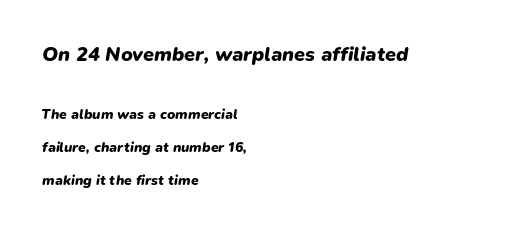
The image shows 20 px bold type, italic (leaning right); set left-aligned, loose line spacing (2.38x), normal letter spacing, not underlined; the first (top) block is 1.43x larger.
